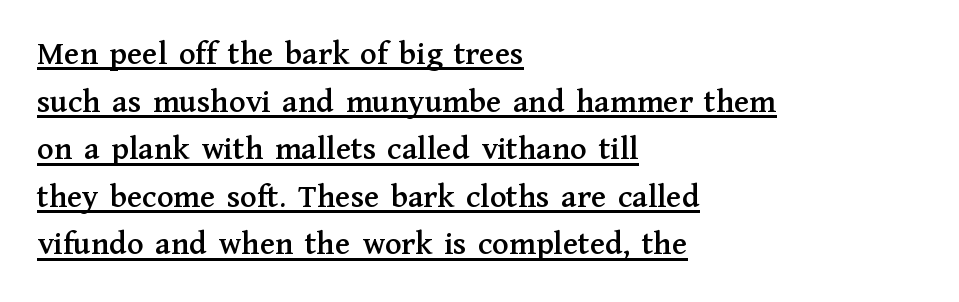
{"serif": "yes", "italic": "no", "width": "normal", "stroke_contrast": "medium", "x_height": "medium", "monospaced": "no", "underline": "yes", "align": "left", "line_spacing": "normal", "line_spacing_ratio": 1.4, "letter_spacing": "normal", "letter_spacing_em": 0.0, "glyph_px": 34}
